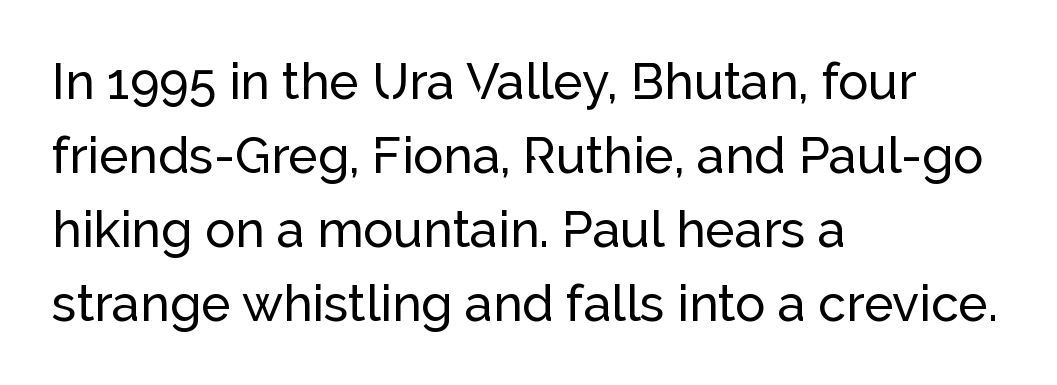
The image shows 50 px sans-serif type, upright; set left-aligned, normal line spacing (1.48x), normal letter spacing, not underlined; low stroke contrast and a medium x-height.
